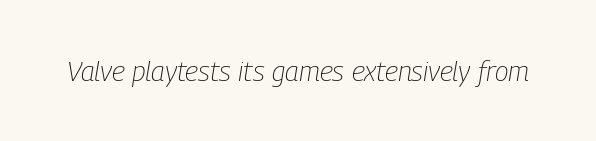
The letters advance in unequal steps, a hallmark of proportional type. Notice how the stems are inclined rather than vertical — that's the hallmark of italics. A clean baseline with only descenders dipping below it. A quiet, ordinary-to-light weight characterises the typeface. Nothing unusual about the tracking: characters are spaced as the font intends.
